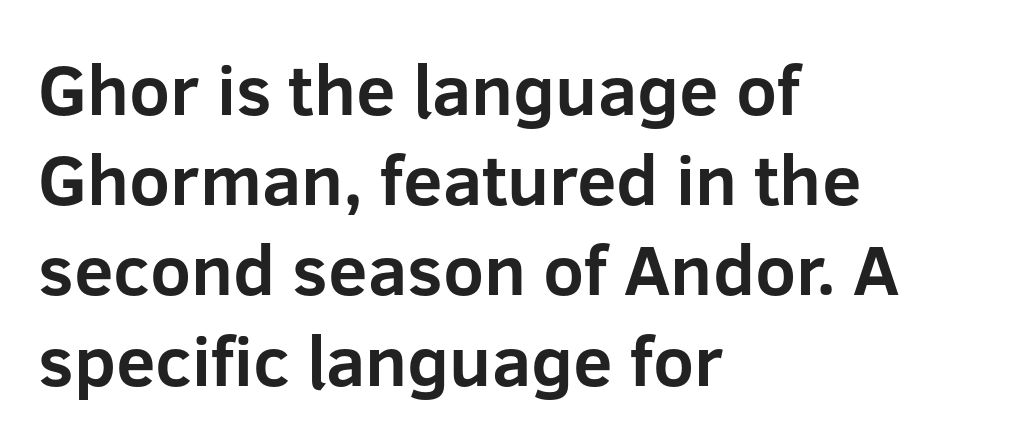
Q: Is the text bold? A: Yes.
Q: Is the text italic (slanted)? A: No, it is upright.
Q: Is the typeface a serif or a sans-serif typeface? A: Sans-serif.
Q: Is the text underlined? A: No.
Q: How is the paragraph aligned? A: Left-aligned.
Q: Is the spacing between letters normal or unusually wide? A: Normal.
Q: Is the spacing between lines tight, normal or loose? A: Normal.
Q: Width (condensed, normal, or wide)? A: Normal.
Q: Stroke contrast? A: Low.
Q: x-height? A: Medium.
Q: Monospaced? A: No.
